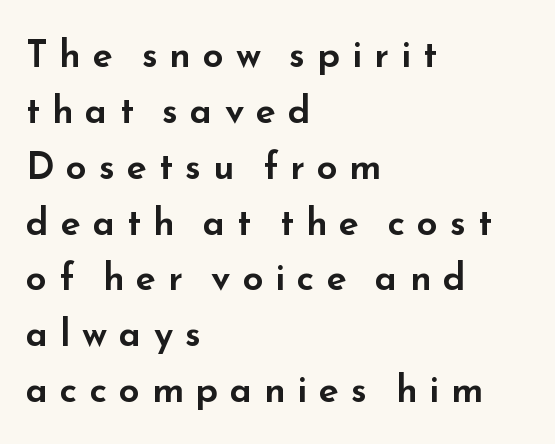
{"serif": "no", "italic": "no", "width": "wide", "stroke_contrast": "low", "x_height": "small", "monospaced": "no", "underline": "no", "align": "left", "line_spacing": "normal", "line_spacing_ratio": 1.51, "letter_spacing": "wide", "letter_spacing_em": 0.32, "glyph_px": 37}
